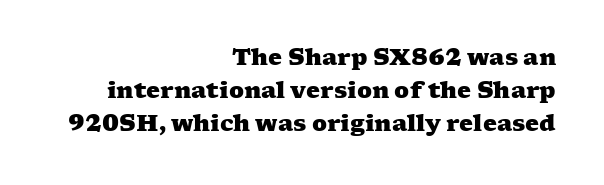
The image shows 22 px bold type; set right-aligned, normal line spacing (1.5x), normal letter spacing, not underlined.
